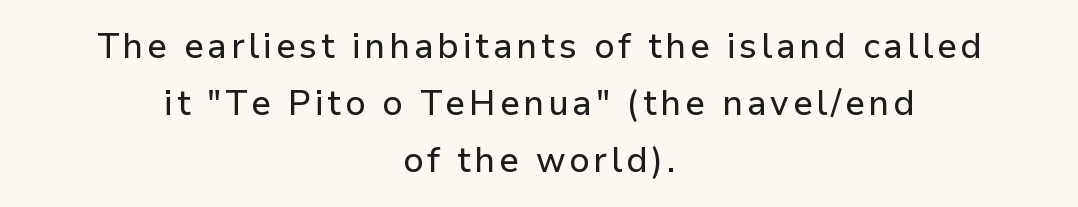
{"serif": "no", "italic": "no", "width": "normal", "stroke_contrast": "low", "x_height": "medium", "monospaced": "no", "underline": "no", "align": "center", "line_spacing": "normal", "line_spacing_ratio": 1.59, "glyph_px": 36}
